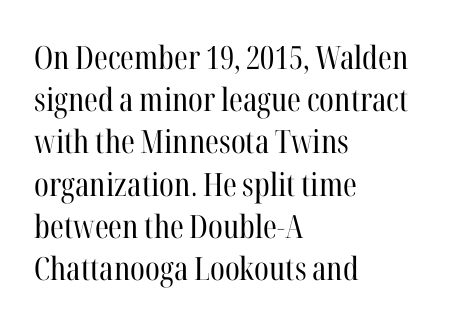
If you measured baseline to baseline, you'd find a middling distance. Small tapered or slab feet sit at the stroke ends, so this counts as serif. Visually the block forms a straight wall on the left and a jagged coastline on the right. This is roman type, the default non-slanted kind. Beneath every word, the page is bare. The rendering keeps characters at their native spacing.
